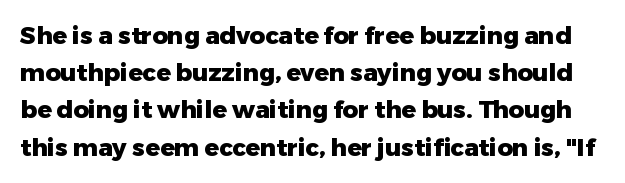
{"italic": "no", "bold": "yes", "underline": "no", "line_spacing": "normal", "line_spacing_ratio": 1.55, "letter_spacing": "normal", "letter_spacing_em": 0.0, "glyph_px": 24}
